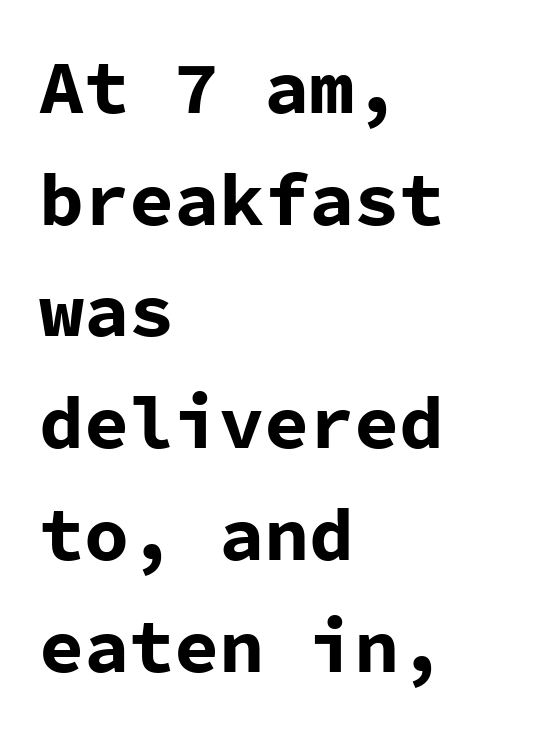
The image shows 75 px bold sans-serif type, upright, monospaced; set left-aligned, normal line spacing (1.49x), normal letter spacing, not underlined; low stroke contrast and a medium x-height.
